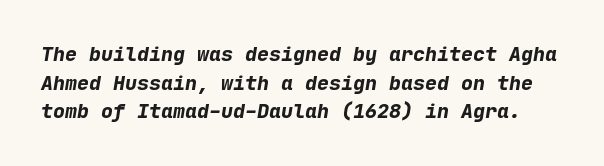
The image shows 20 px bold type, italic (leaning right); set normal line spacing (1.43x), normal letter spacing, not underlined.
